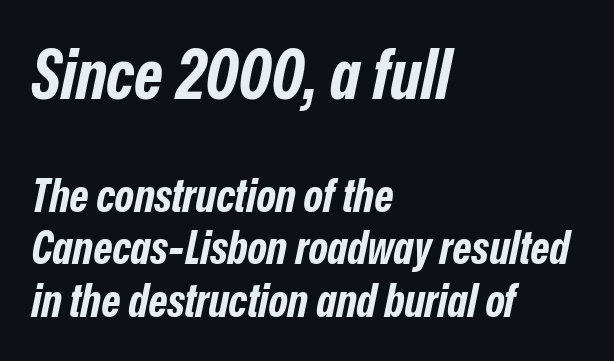
Q: Is the text bold? A: Yes.
Q: Is the text italic (slanted)? A: Yes, it leans right by about 12 degrees.
Q: Is the text underlined? A: No.
Q: How is the paragraph aligned? A: Left-aligned.
Q: Is the spacing between letters normal or unusually wide? A: Normal.
Q: Is the spacing between lines tight, normal or loose? A: Tight.
Q: Which block of text is set in a larger size, the first (top) or the second (bottom)? A: The first (top) one.
Q: Width (condensed, normal, or wide)? A: Condensed.
Q: Stroke contrast? A: Low.
Q: x-height? A: Medium.
Q: Monospaced? A: No.
